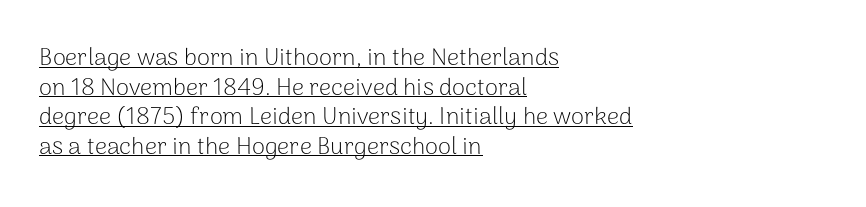
The rag falls on the right side of this text block. The face used here appears with an underline applied. The typesetting does not lean heavy: it is not bold. The letters stand straight up with perfectly vertical stems. Tracking here is standard; glyphs follow each other at the usual distance.
